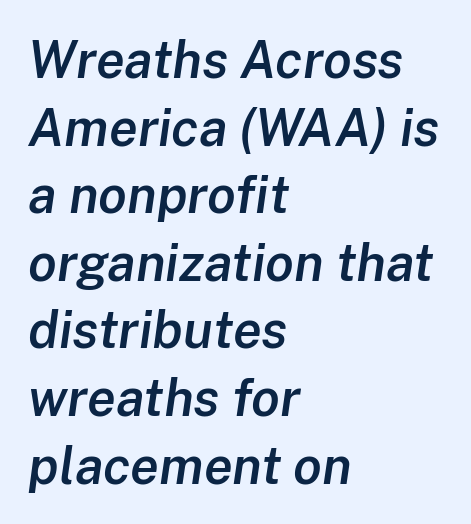
Q: Is the text bold? A: Semi-bold.
Q: Is the text italic (slanted)? A: Yes, it leans right by about 8 degrees.
Q: Is the text underlined? A: No.
Q: How is the paragraph aligned? A: Left-aligned.
Q: Is the spacing between letters normal or unusually wide? A: Normal.
Q: Is the spacing between lines tight, normal or loose? A: Normal.
Q: Width (condensed, normal, or wide)? A: Normal.
Q: Stroke contrast? A: Low.
Q: x-height? A: Medium.
Q: Monospaced? A: No.
